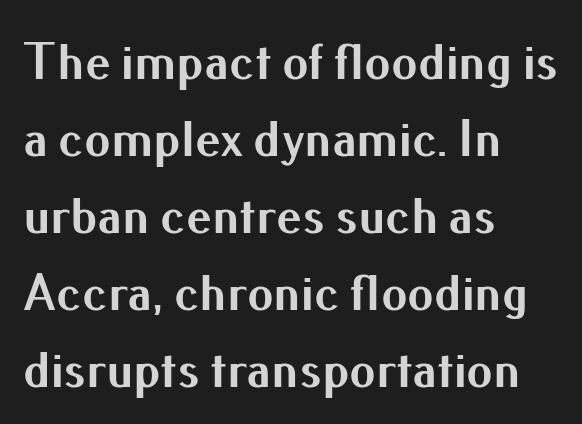
Q: Is the text bold? A: Yes.
Q: Is the text italic (slanted)? A: No, it is upright.
Q: Is the typeface a serif or a sans-serif typeface? A: Sans-serif.
Q: Is the text underlined? A: No.
Q: How is the paragraph aligned? A: Left-aligned.
Q: Is the spacing between letters normal or unusually wide? A: Normal.
Q: Is the spacing between lines tight, normal or loose? A: Normal.
Q: Width (condensed, normal, or wide)? A: Normal.
Q: Stroke contrast? A: Medium.
Q: x-height? A: Small.
Q: Monospaced? A: No.
